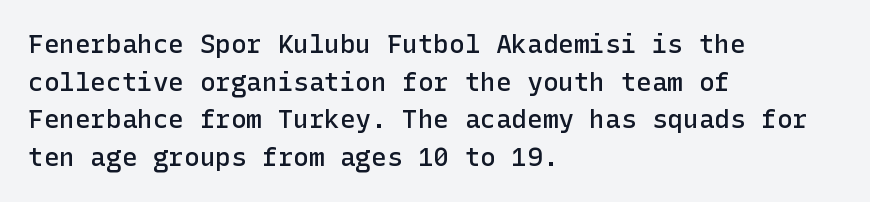
{"italic": "no", "bold": "semi", "underline": "no", "align": "left", "line_spacing": "normal", "line_spacing_ratio": 1.45, "letter_spacing": "normal", "letter_spacing_em": 0.0, "glyph_px": 26}
